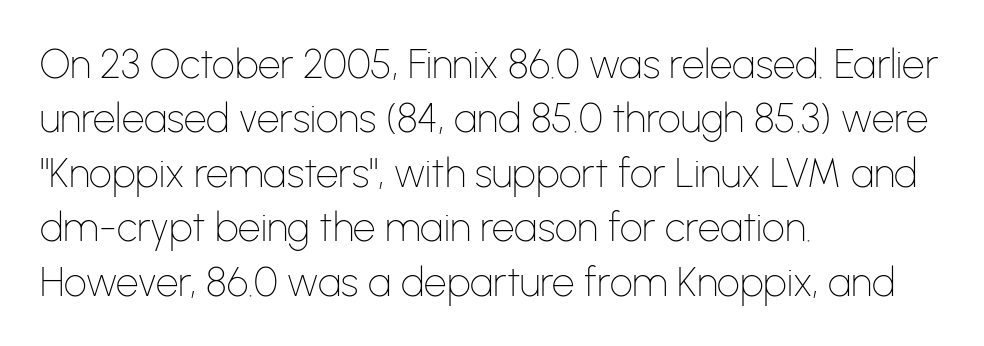
Q: Is the text bold? A: No.
Q: Is the text italic (slanted)? A: No, it is upright.
Q: Is the typeface a serif or a sans-serif typeface? A: Sans-serif.
Q: Is the text underlined? A: No.
Q: How is the paragraph aligned? A: Left-aligned.
Q: Is the spacing between letters normal or unusually wide? A: Normal.
Q: Is the spacing between lines tight, normal or loose? A: Normal.
Q: Width (condensed, normal, or wide)? A: Normal.
Q: Stroke contrast? A: Low.
Q: x-height? A: Medium.
Q: Monospaced? A: No.
